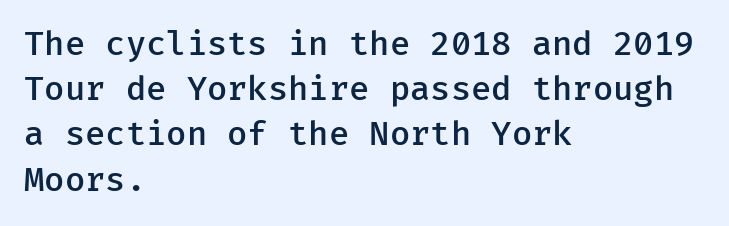
This is roman type, the default non-slanted kind. The paragraph shown leans on its left margin. A typesetter would call this zero additional tracking. Grotesque or geometric, the face here clearly has no serifs.
